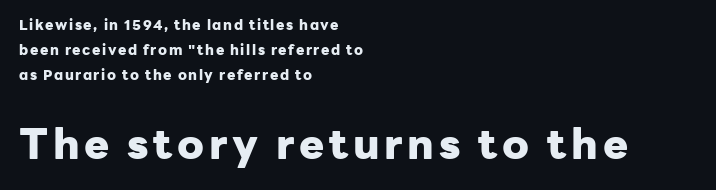
Q: Is the text bold? A: Yes.
Q: Is the text italic (slanted)? A: No, it is upright.
Q: Is the typeface a serif or a sans-serif typeface? A: Sans-serif.
Q: Is the text underlined? A: No.
Q: How is the paragraph aligned? A: Left-aligned.
Q: Which block of text is set in a larger size, the first (top) or the second (bottom)? A: The second (bottom) one.
Q: Width (condensed, normal, or wide)? A: Normal.
Q: Stroke contrast? A: Low.
Q: x-height? A: Medium.
Q: Monospaced? A: No.
